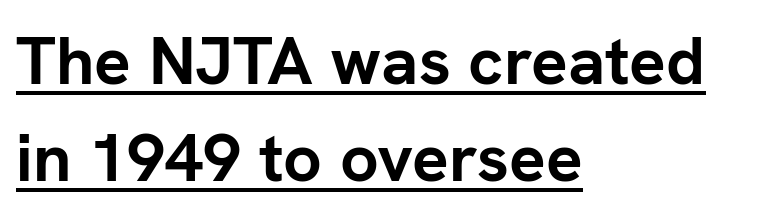
The image shows 68 px semibold sans-serif type, upright; set left-aligned, normal line spacing (1.43x), normal letter spacing, underlined; low stroke contrast and a medium x-height.
